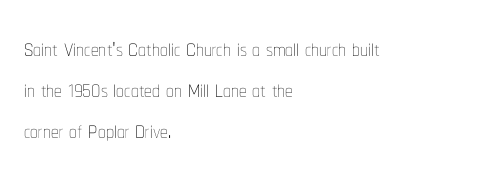
Caption: multi-line text, flush left, ragged right. These lines are rendered in a variable-pitch font. Descender tails drop into unmarked territory. Compared with typical body copy, the letter spacing here is the same.
